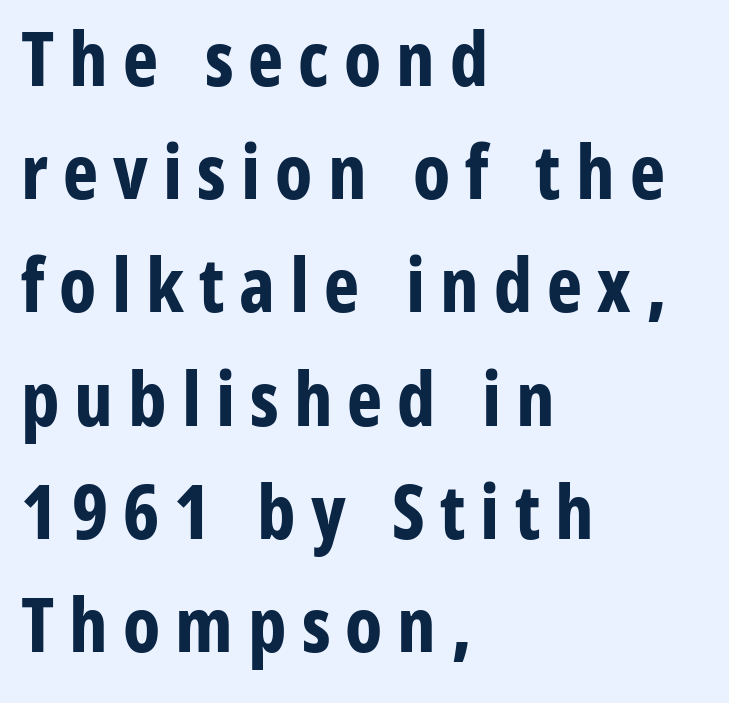
{"serif": "no", "italic": "no", "bold": "yes", "weight": "bold", "width": "condensed", "stroke_contrast": "low", "x_height": "medium", "monospaced": "no", "underline": "no", "align": "left", "line_spacing": "normal", "line_spacing_ratio": 1.51, "letter_spacing": "wide", "letter_spacing_em": 0.2, "glyph_px": 75}
